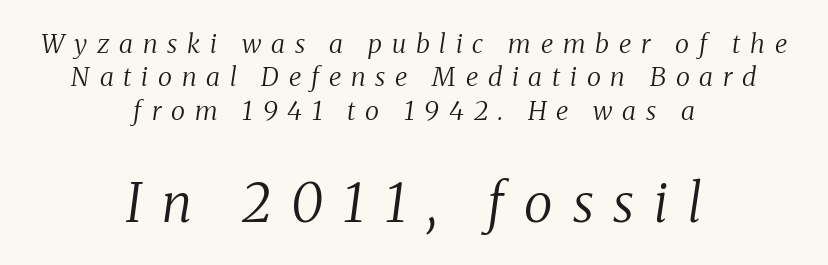
The image shows 53 px regular-weight serif type, italic (leaning right); set centered, normal line spacing (1.28x), unusually wide letter spacing (+0.38 em), not underlined; the second (bottom) block is 2.04x larger; medium stroke contrast and a medium x-height.
